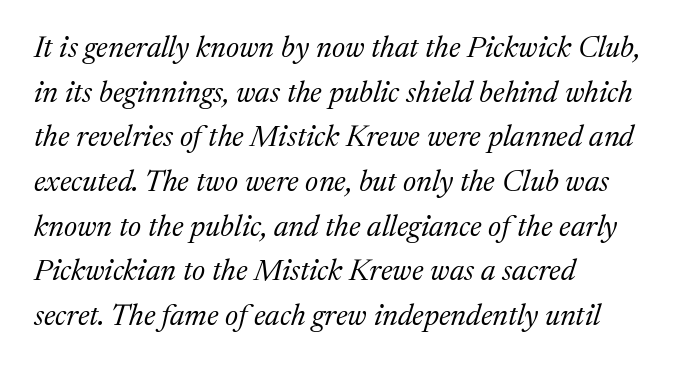
{"serif": "yes", "italic": "yes", "lean": "right", "slant_degrees": 17, "bold": "no", "weight": "regular", "width": "normal", "stroke_contrast": "medium", "x_height": "medium", "monospaced": "no", "underline": "no", "align": "left", "line_spacing": "normal", "line_spacing_ratio": 1.49, "letter_spacing": "normal", "letter_spacing_em": 0.0, "glyph_px": 30}
